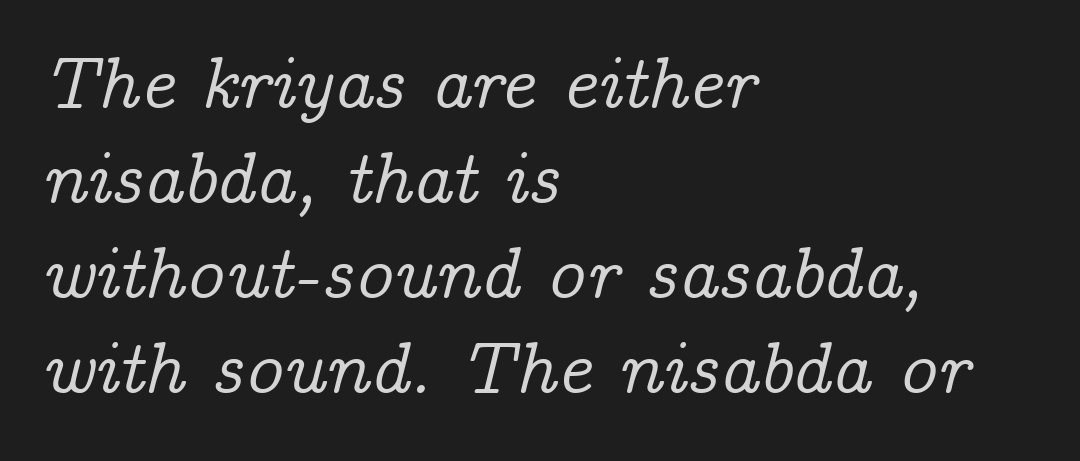
Underline: absent. One glance says typical: line gaps are just what's usual. Each letter keeps its own natural width here, so spacing adapts to shape. Style check: oblique. What kind of face is this? One with serifs.
